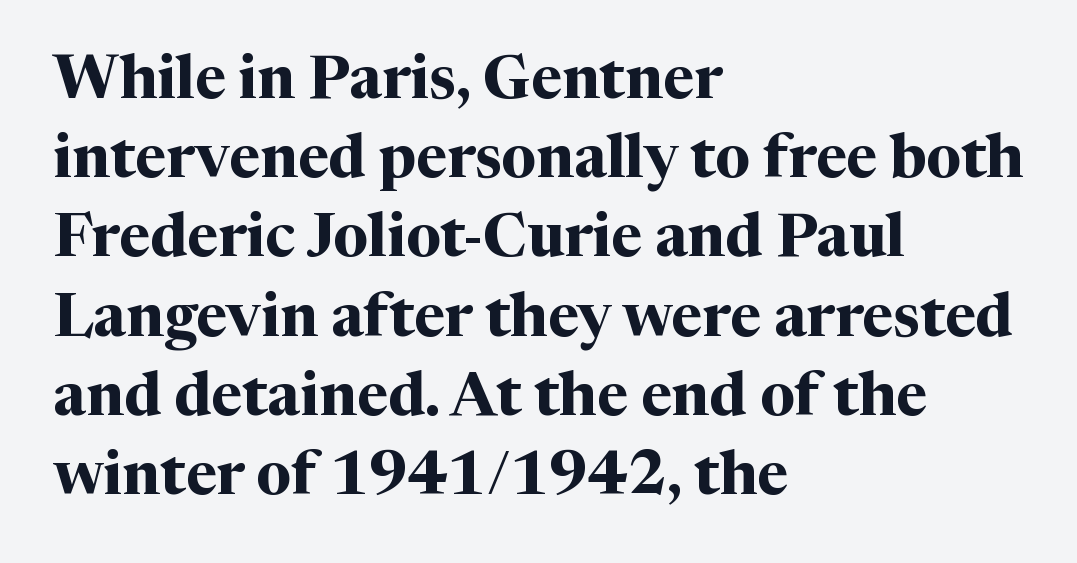
Q: Is the text bold? A: Yes.
Q: Is the text italic (slanted)? A: No, it is upright.
Q: Is the typeface a serif or a sans-serif typeface? A: Serif.
Q: Is the text underlined? A: No.
Q: How is the paragraph aligned? A: Left-aligned.
Q: Is the spacing between letters normal or unusually wide? A: Normal.
Q: Is the spacing between lines tight, normal or loose? A: Normal.
Q: Width (condensed, normal, or wide)? A: Normal.
Q: Stroke contrast? A: Medium.
Q: x-height? A: Medium.
Q: Monospaced? A: No.
